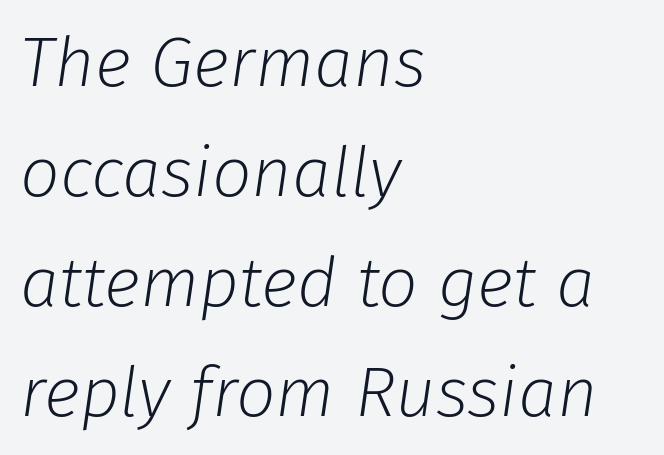
Q: Is the text bold? A: No.
Q: Is the text italic (slanted)? A: Yes, it leans right by about 8 degrees.
Q: Is the text underlined? A: No.
Q: How is the paragraph aligned? A: Left-aligned.
Q: Is the spacing between letters normal or unusually wide? A: Normal.
Q: Is the spacing between lines tight, normal or loose? A: Normal.
Q: Width (condensed, normal, or wide)? A: Normal.
Q: Stroke contrast? A: Low.
Q: x-height? A: Medium.
Q: Monospaced? A: No.
